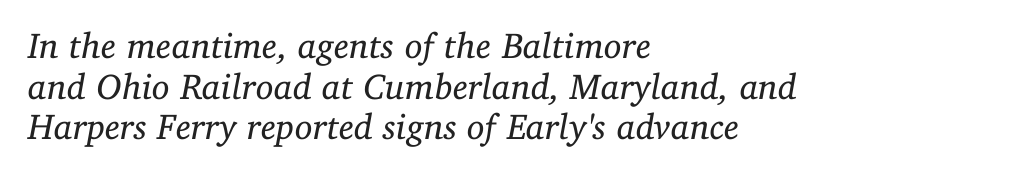
{"serif": "yes", "italic": "yes", "lean": "right", "slant_degrees": 11, "bold": "no", "weight": "regular", "width": "normal", "stroke_contrast": "low", "x_height": "medium", "monospaced": "no", "underline": "no", "align": "left", "line_spacing": "tight", "line_spacing_ratio": 1.13, "letter_spacing": "normal", "letter_spacing_em": 0.0, "glyph_px": 36}
